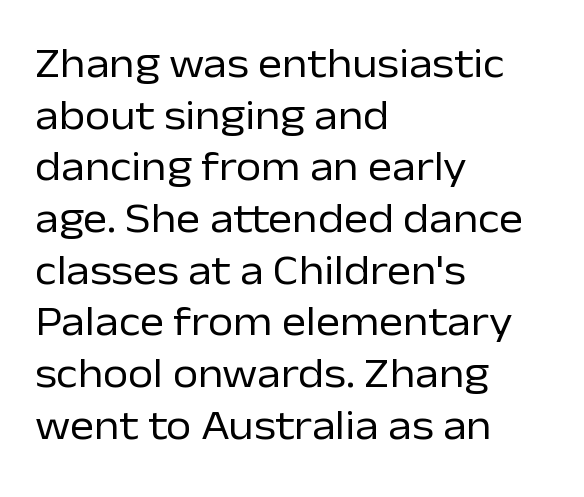
Q: Is the text bold? A: No.
Q: Is the text italic (slanted)? A: No, it is upright.
Q: Is the typeface a serif or a sans-serif typeface? A: Sans-serif.
Q: Is the text underlined? A: No.
Q: How is the paragraph aligned? A: Left-aligned.
Q: Is the spacing between letters normal or unusually wide? A: Normal.
Q: Is the spacing between lines tight, normal or loose? A: Normal.
Q: Width (condensed, normal, or wide)? A: Normal.
Q: Stroke contrast? A: Low.
Q: x-height? A: Medium.
Q: Monospaced? A: No.
